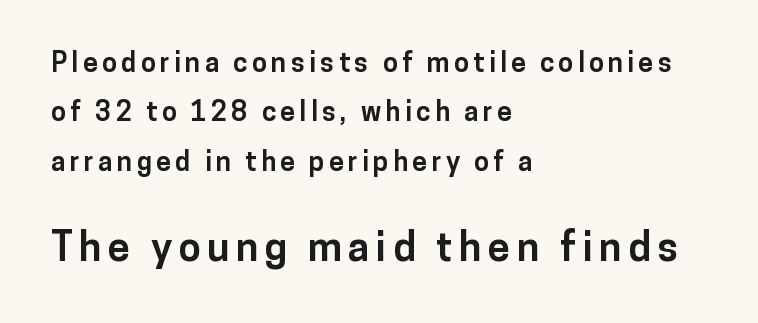
{"serif": "no", "italic": "no", "bold": "yes", "weight": "bold", "width": "normal", "stroke_contrast": "low", "x_height": "medium", "monospaced": "no", "underline": "no", "align": "left", "line_spacing_ratio": 1.83, "larger_block": "second", "size_ratio": 1.48, "glyph_px": 40}
